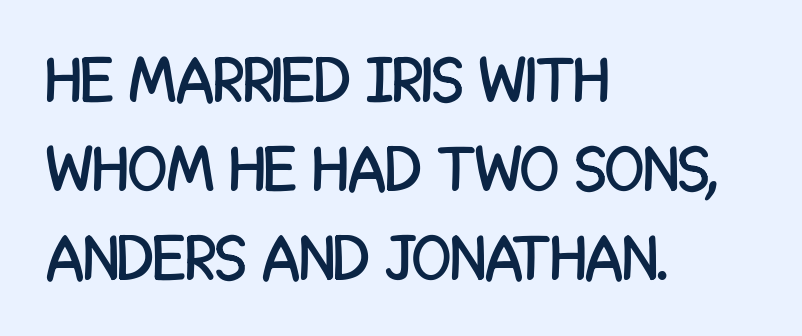
{"serif": "no", "italic": "no", "width": "condensed", "stroke_contrast": "low", "x_height": "large", "monospaced": "no", "underline": "no", "align": "left", "line_spacing": "normal", "line_spacing_ratio": 1.39, "letter_spacing": "normal", "letter_spacing_em": 0.0, "glyph_px": 64}
